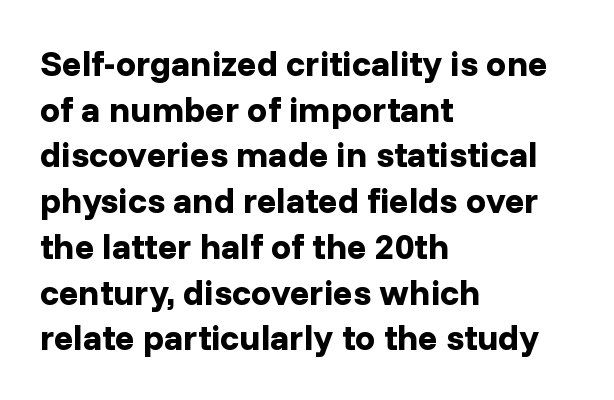
Look at the tracking — it's just the regular setting, nothing added. The glyphs are unaccompanied by any horizontal stroke below them. These lines are rendered in a variable-pitch font. The passage is arranged the way most books set body copy — flush left. Posture: straight, roman, zero tilt.
